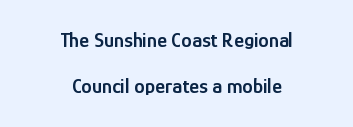
{"italic": "no", "bold": "semi", "underline": "no", "align": "center", "line_spacing": "loose", "line_spacing_ratio": 2.21, "letter_spacing": "normal", "letter_spacing_em": 0.0, "glyph_px": 21}
